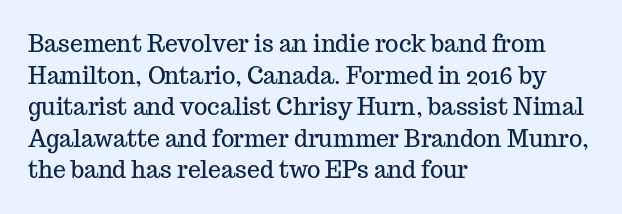
The image shows 23 px text type, upright; set left-aligned, normal line spacing (1.37x), normal letter spacing, not underlined.
